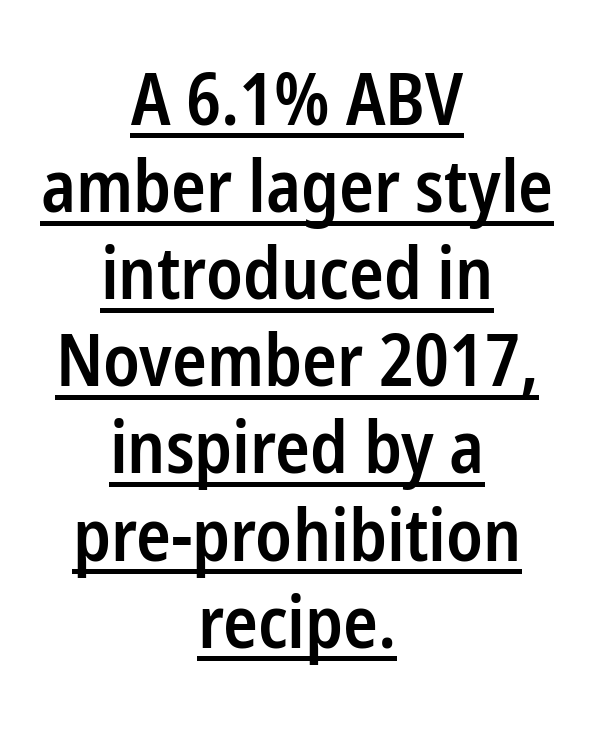
{"serif": "no", "italic": "no", "bold": "semi", "weight": "semibold", "width": "condensed", "stroke_contrast": "low", "x_height": "medium", "monospaced": "no", "underline": "yes", "align": "center", "line_spacing_ratio": 1.21, "letter_spacing": "normal", "letter_spacing_em": 0.0, "glyph_px": 72}
